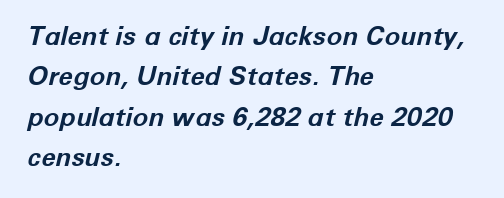
The image shows 26 px bold type, italic (leaning right); set left-aligned, normal line spacing (1.55x), normal letter spacing, not underlined.
